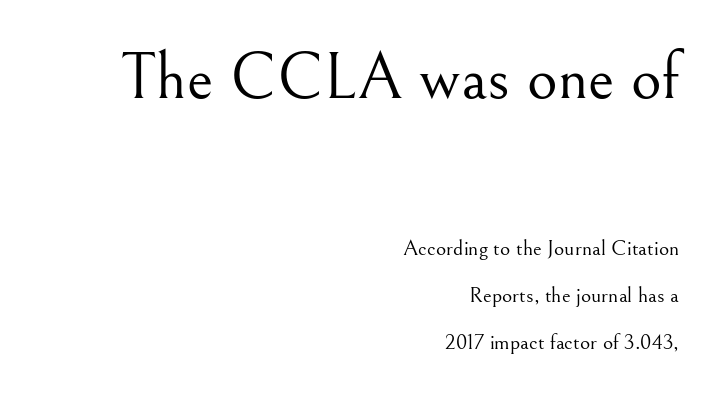
Q: Is the text bold? A: No.
Q: Is the text italic (slanted)? A: No, it is upright.
Q: Is the typeface a serif or a sans-serif typeface? A: Serif.
Q: Is the text underlined? A: No.
Q: How is the paragraph aligned? A: Right-aligned.
Q: Is the spacing between letters normal or unusually wide? A: Normal.
Q: Is the spacing between lines tight, normal or loose? A: Loose.
Q: Which block of text is set in a larger size, the first (top) or the second (bottom)? A: The first (top) one.
Q: Width (condensed, normal, or wide)? A: Normal.
Q: Stroke contrast? A: Medium.
Q: x-height? A: Small.
Q: Monospaced? A: No.
